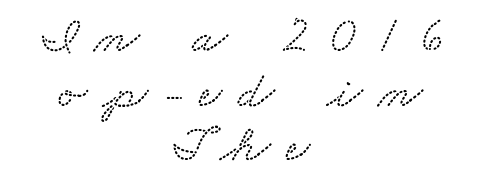
The image shows 52 px wide serif type; set centered, tight line spacing (1.05x), unusually wide letter spacing (+0.3 em), not underlined; medium stroke contrast and a small x-height.
